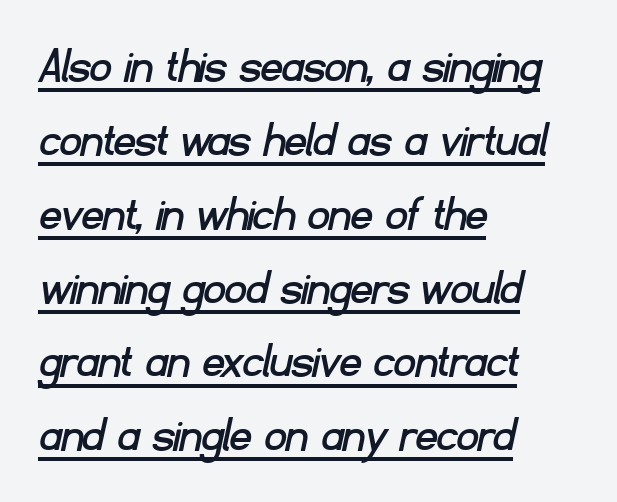
The image shows 52 px sans-serif type; set left-aligned, normal line spacing (1.42x), normal letter spacing, underlined; low stroke contrast and a small x-height.
